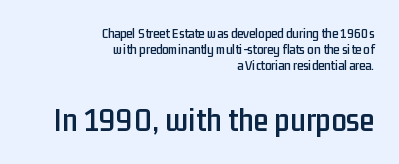
{"serif": "no", "italic": "no", "width": "condensed", "stroke_contrast": "low", "x_height": "medium", "monospaced": "no", "underline": "no", "align": "right", "line_spacing": "tight", "line_spacing_ratio": 1.15, "letter_spacing": "normal", "letter_spacing_em": 0.0, "larger_block": "second", "size_ratio": 2.43, "glyph_px": 34}
